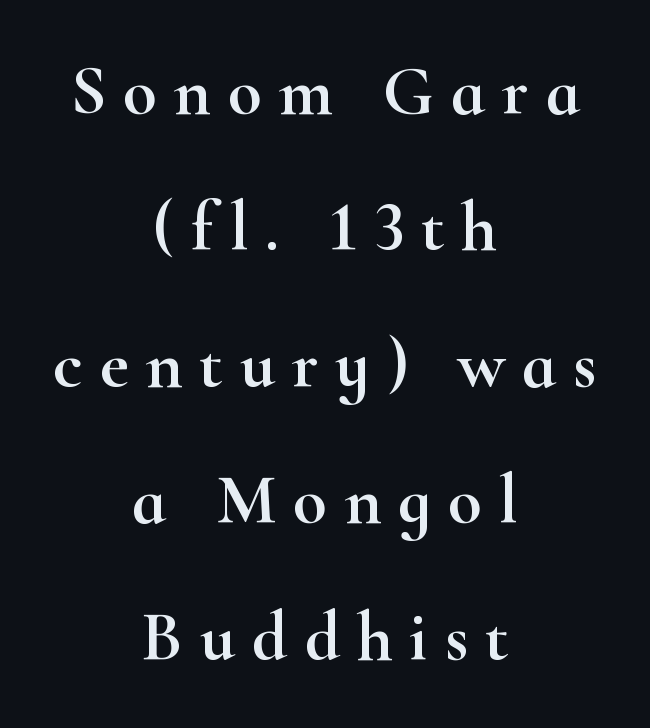
The image shows 70 px wide serif type, upright; set centered, loose line spacing (1.95x), unusually wide letter spacing (+0.24 em), not underlined; high stroke contrast and a small x-height.
